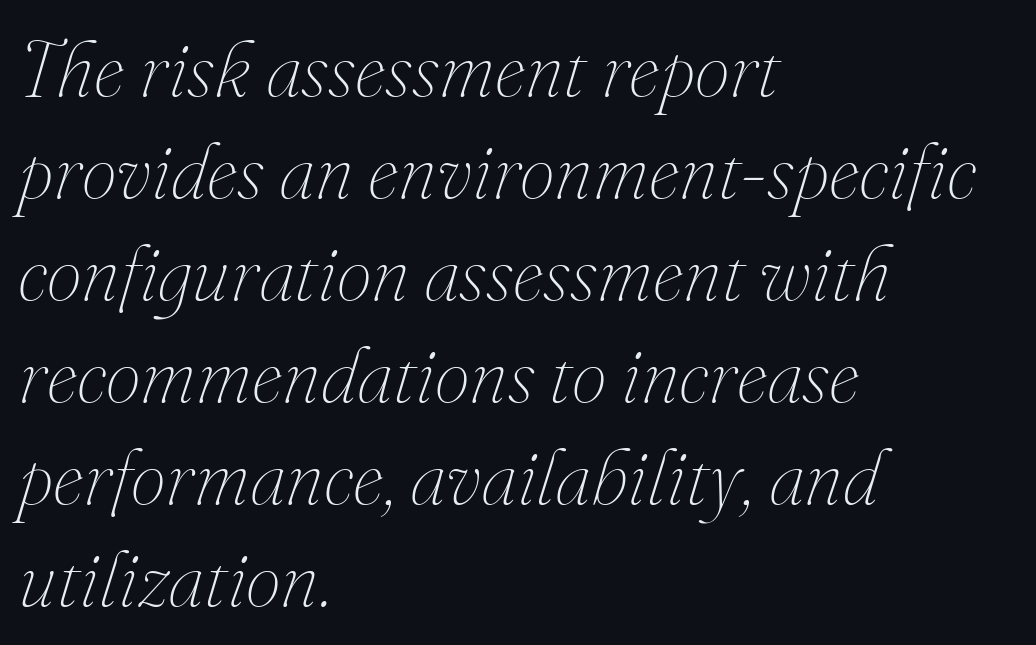
Q: Is the text bold? A: No.
Q: Is the text italic (slanted)? A: Yes, it leans right by about 16 degrees.
Q: Is the text underlined? A: No.
Q: How is the paragraph aligned? A: Left-aligned.
Q: Is the spacing between letters normal or unusually wide? A: Normal.
Q: Is the spacing between lines tight, normal or loose? A: Normal.
Q: Width (condensed, normal, or wide)? A: Normal.
Q: Stroke contrast? A: Medium.
Q: x-height? A: Small.
Q: Monospaced? A: No.
